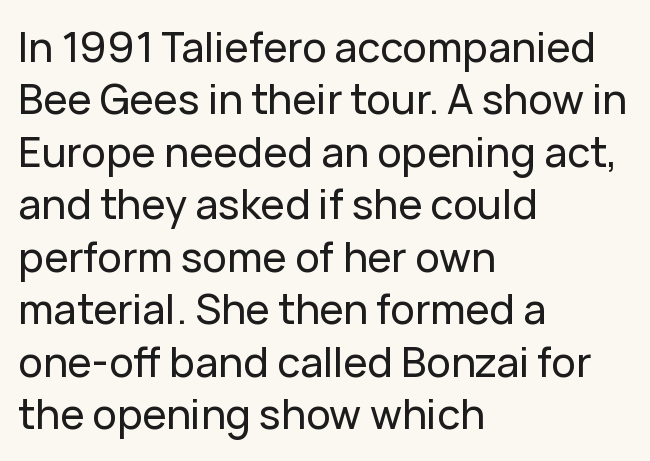
Q: Is the text italic (slanted)? A: No, it is upright.
Q: Is the typeface a serif or a sans-serif typeface? A: Sans-serif.
Q: Is the text underlined? A: No.
Q: How is the paragraph aligned? A: Left-aligned.
Q: Is the spacing between letters normal or unusually wide? A: Normal.
Q: Is the spacing between lines tight, normal or loose? A: Normal.
Q: Width (condensed, normal, or wide)? A: Normal.
Q: Stroke contrast? A: Low.
Q: x-height? A: Medium.
Q: Monospaced? A: No.
